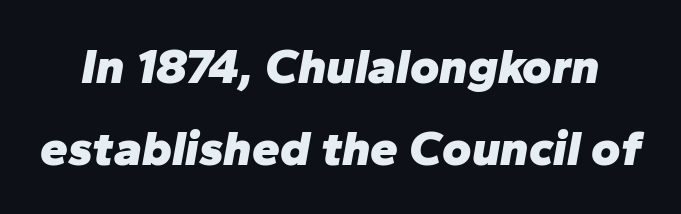
Q: Is the text bold? A: Yes.
Q: Is the text italic (slanted)? A: Yes, it leans right by about 10 degrees.
Q: Is the text underlined? A: No.
Q: Is the spacing between letters normal or unusually wide? A: Normal.
Q: Is the spacing between lines tight, normal or loose? A: Normal.
Q: Width (condensed, normal, or wide)? A: Normal.
Q: Stroke contrast? A: Low.
Q: x-height? A: Medium.
Q: Monospaced? A: No.
